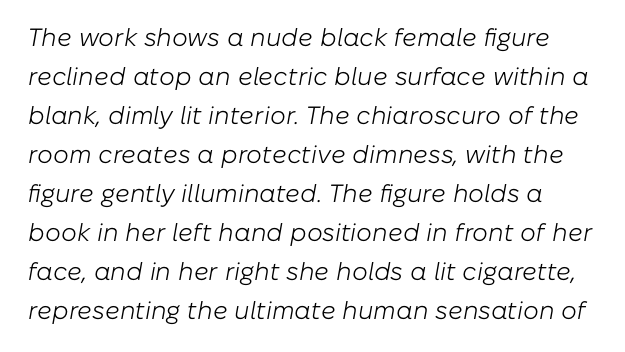
The face used here is rendered with its standard letterfit. One glance says typical: line gaps are just what's usual. A typesetter would mark this as italic. Counters stay open thanks to moderate or lighter strokes. Unmarked baselines from the first word to the last.
